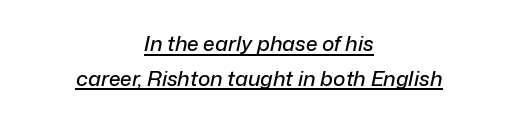
{"italic": "yes", "lean": "right", "slant_degrees": 12, "underline": "yes", "align": "center", "line_spacing": "normal", "line_spacing_ratio": 1.65, "letter_spacing": "normal", "letter_spacing_em": 0.0, "glyph_px": 21}
